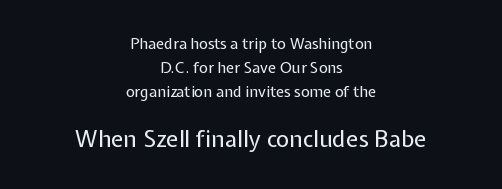
The tracking reads as untouched default to a designer's eye. Quick note: not italic, upright. The glyphs are unaccompanied by any horizontal stroke below them. The weight would be labelled regular, book, light, or lighter still. Notice how the passage keeps no hard edge, just a central spine.
